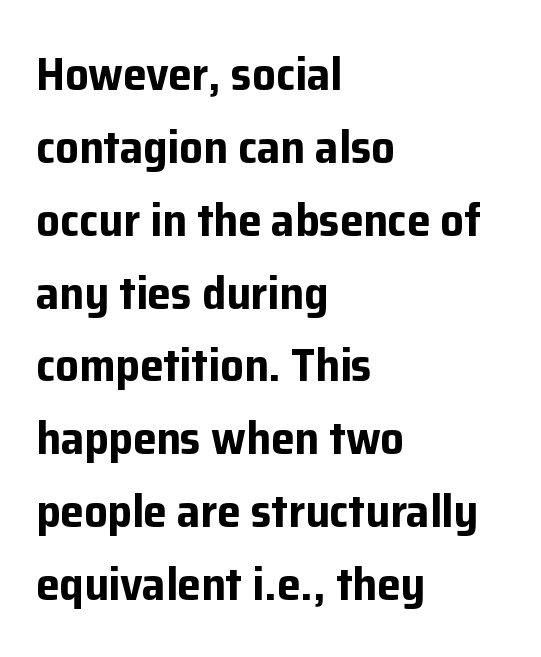
Q: Is the text bold? A: Yes.
Q: Is the text italic (slanted)? A: No, it is upright.
Q: Is the typeface a serif or a sans-serif typeface? A: Sans-serif.
Q: Is the text underlined? A: No.
Q: How is the paragraph aligned? A: Left-aligned.
Q: Is the spacing between letters normal or unusually wide? A: Normal.
Q: Is the spacing between lines tight, normal or loose? A: Normal.
Q: Width (condensed, normal, or wide)? A: Normal.
Q: Stroke contrast? A: Low.
Q: x-height? A: Medium.
Q: Monospaced? A: No.
